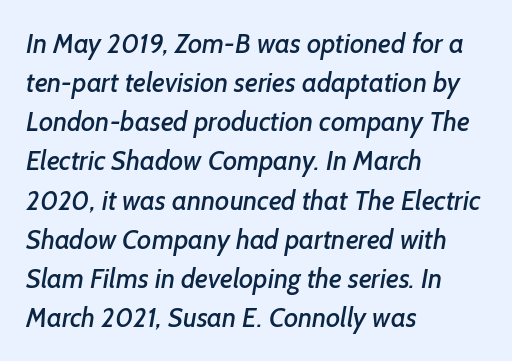
The image shows 27 px text type; set left-aligned, normal line spacing (1.45x), normal letter spacing, not underlined.
